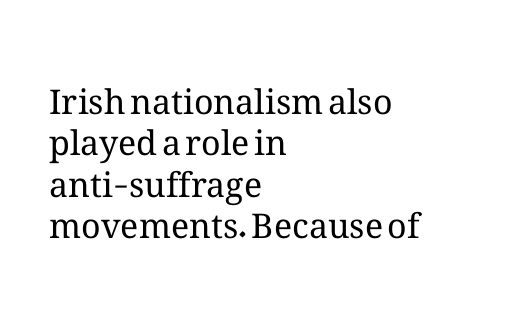
{"italic": "no", "bold": "no", "weight": "regular", "width": "normal", "stroke_contrast": "medium", "x_height": "medium", "monospaced": "no", "underline": "no", "align": "left", "line_spacing_ratio": 1.22, "letter_spacing": "normal", "letter_spacing_em": 0.0, "glyph_px": 34}
